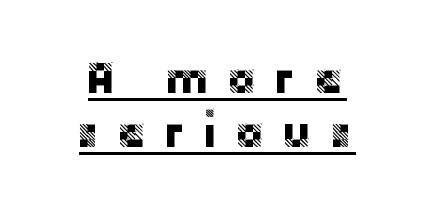
{"serif": "no", "italic": "no", "width": "normal", "stroke_contrast": "low", "x_height": "large", "monospaced": "no", "underline": "yes", "align": "center", "line_spacing_ratio": 1.21, "letter_spacing": "wide", "letter_spacing_em": 0.38, "glyph_px": 45}
